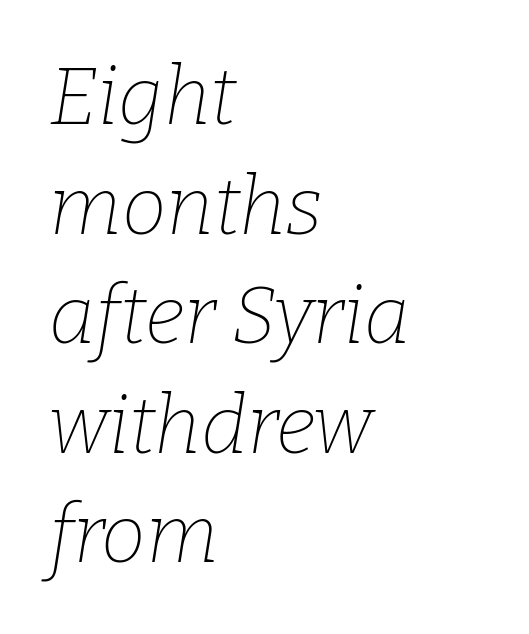
{"serif": "yes", "italic": "yes", "lean": "right", "slant_degrees": 9, "bold": "no", "weight": "thin", "width": "normal", "stroke_contrast": "low", "x_height": "medium", "monospaced": "no", "underline": "no", "align": "left", "line_spacing": "normal", "line_spacing_ratio": 1.37, "letter_spacing": "normal", "letter_spacing_em": 0.0, "glyph_px": 80}
